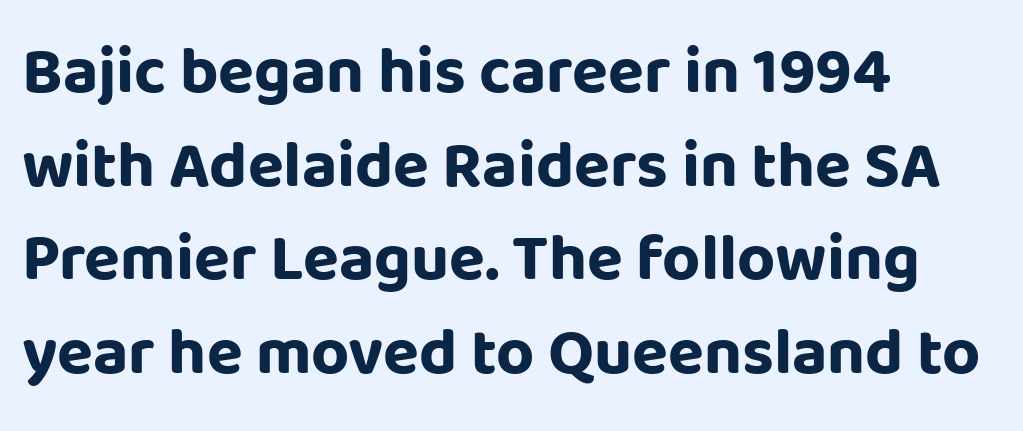
Q: Is the text bold? A: Yes.
Q: Is the text italic (slanted)? A: No, it is upright.
Q: Is the typeface a serif or a sans-serif typeface? A: Sans-serif.
Q: Is the text underlined? A: No.
Q: How is the paragraph aligned? A: Left-aligned.
Q: Is the spacing between letters normal or unusually wide? A: Normal.
Q: Is the spacing between lines tight, normal or loose? A: Normal.
Q: Width (condensed, normal, or wide)? A: Normal.
Q: Stroke contrast? A: Low.
Q: x-height? A: Large.
Q: Monospaced? A: No.
